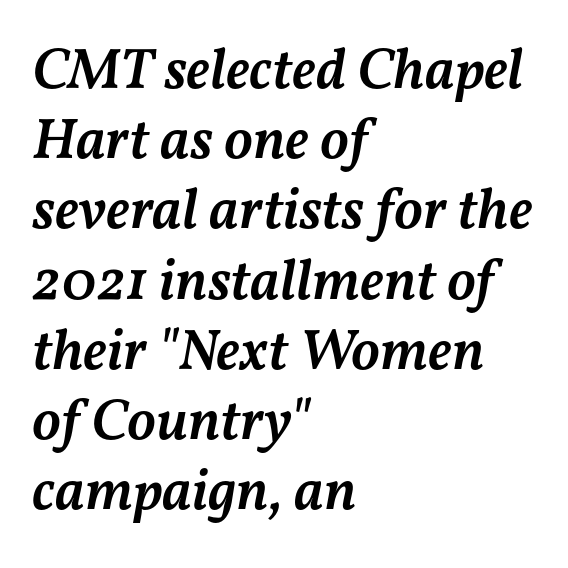
The image shows 58 px semibold type, italic (leaning right); set left-aligned, line spacing 1.21x, normal letter spacing, not underlined; medium stroke contrast and a medium x-height.
